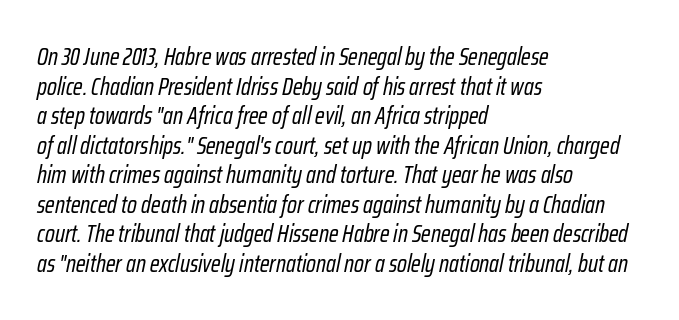
The image shows 24 px text type, italic (leaning right); set left-aligned, line spacing 1.23x, normal letter spacing, not underlined.
